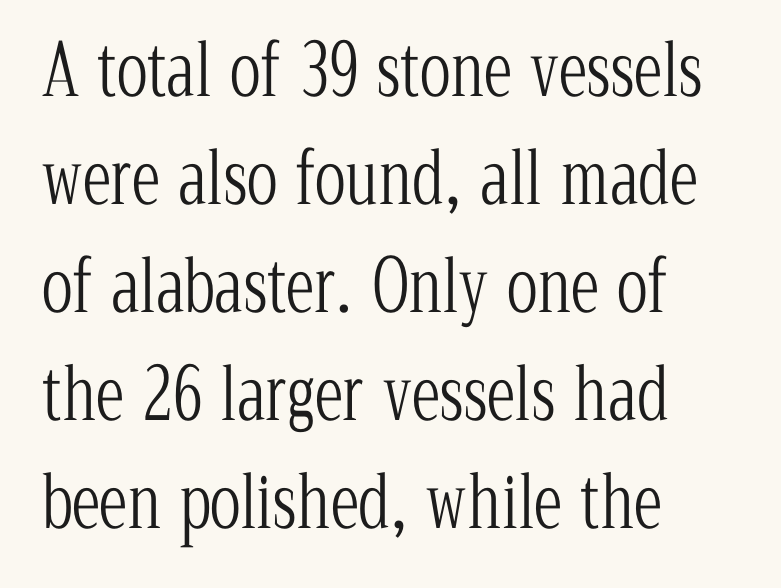
The image shows 72 px light, condensed serif type, upright; set left-aligned, normal line spacing (1.5x), normal letter spacing, not underlined; low stroke contrast and a medium x-height.
